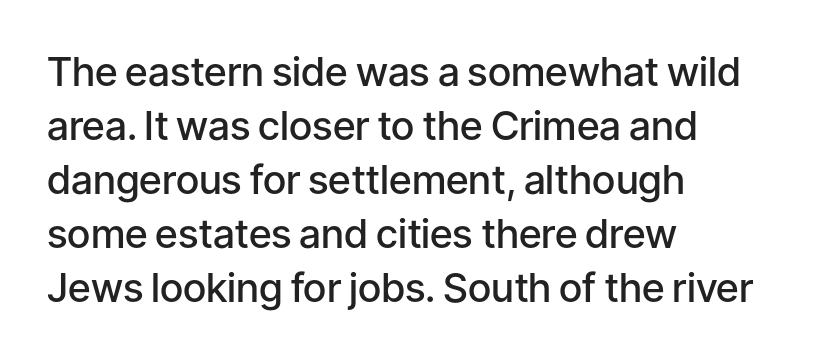
The image shows 40 px semibold sans-serif type, upright; set left-aligned, normal line spacing (1.35x), normal letter spacing, not underlined; low stroke contrast and a medium x-height.
